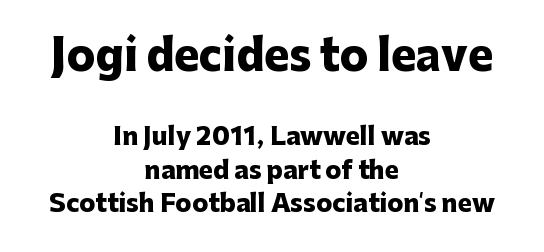
{"serif": "no", "italic": "no", "bold": "yes", "weight": "heavy", "width": "normal", "stroke_contrast": "low", "x_height": "medium", "monospaced": "no", "underline": "no", "align": "center", "line_spacing": "normal", "line_spacing_ratio": 1.41, "letter_spacing": "normal", "letter_spacing_em": 0.0, "larger_block": "first", "size_ratio": 1.75, "glyph_px": 42}
